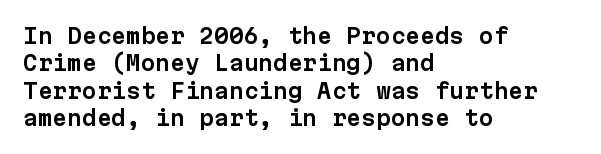
The image shows 21 px text type, upright; set left-aligned, normal line spacing (1.3x), normal letter spacing, not underlined.
